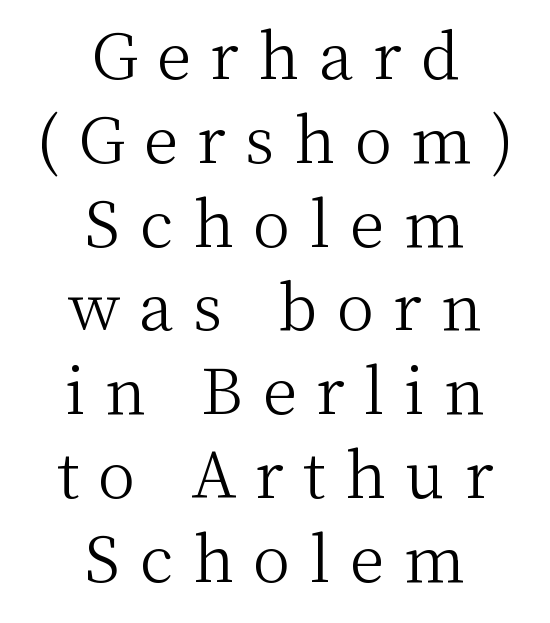
The designer left line spacing at the default. The font's upright variant was chosen for this text. A typesetter would call this proportional, since set widths differ per character. The font is comparable to plain body text, perhaps lighter.
